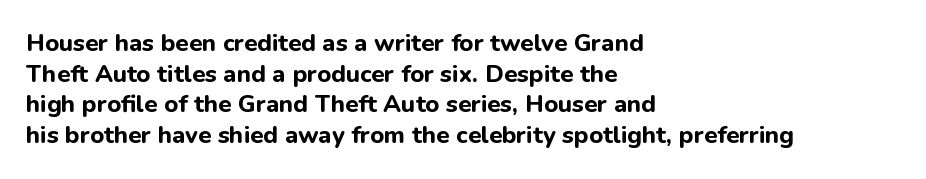
Q: Is the text bold? A: Yes.
Q: Is the text italic (slanted)? A: No, it is upright.
Q: Is the text underlined? A: No.
Q: How is the paragraph aligned? A: Left-aligned.
Q: Is the spacing between letters normal or unusually wide? A: Normal.
Q: Is the spacing between lines tight, normal or loose? A: Normal.
